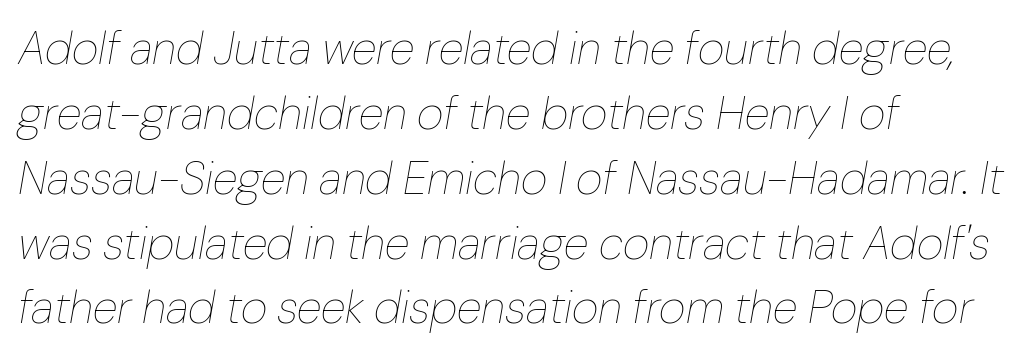
The font is comparable to plain body text, perhaps lighter. Do the characters align in a grid? No, the font is proportional. Casual observation: everything's shoved over to the left. Descenders are the only things crossing below the line. The line-height multiplier appears to be the usual default.
